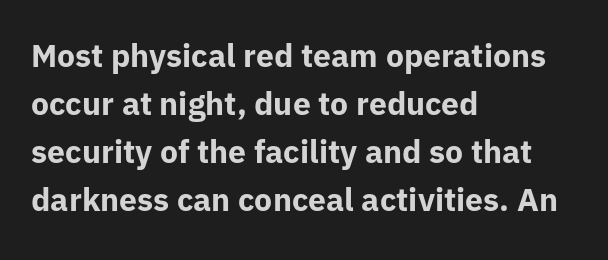
{"serif": "no", "italic": "no", "bold": "yes", "weight": "bold", "width": "normal", "stroke_contrast": "low", "x_height": "medium", "monospaced": "no", "underline": "no", "align": "left", "line_spacing": "normal", "line_spacing_ratio": 1.5, "letter_spacing": "normal", "letter_spacing_em": 0.0, "glyph_px": 32}
